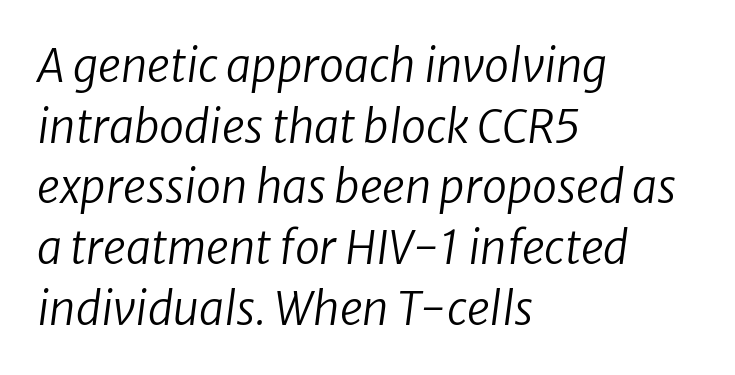
Letters rest on an invisible, unmarked baseline. Words appear dense and cohesive because spacing is normal. Character widths vary here, with narrow letters taking less room than wide ones. Bold? No — there's no thickening of the strokes. Regular leading. Does the copy run flush right? No — it runs flush left.
